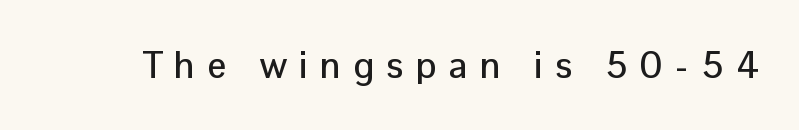
{"serif": "no", "italic": "no", "width": "normal", "stroke_contrast": "low", "x_height": "medium", "monospaced": "no", "underline": "no", "letter_spacing": "wide", "letter_spacing_em": 0.34, "glyph_px": 37}
